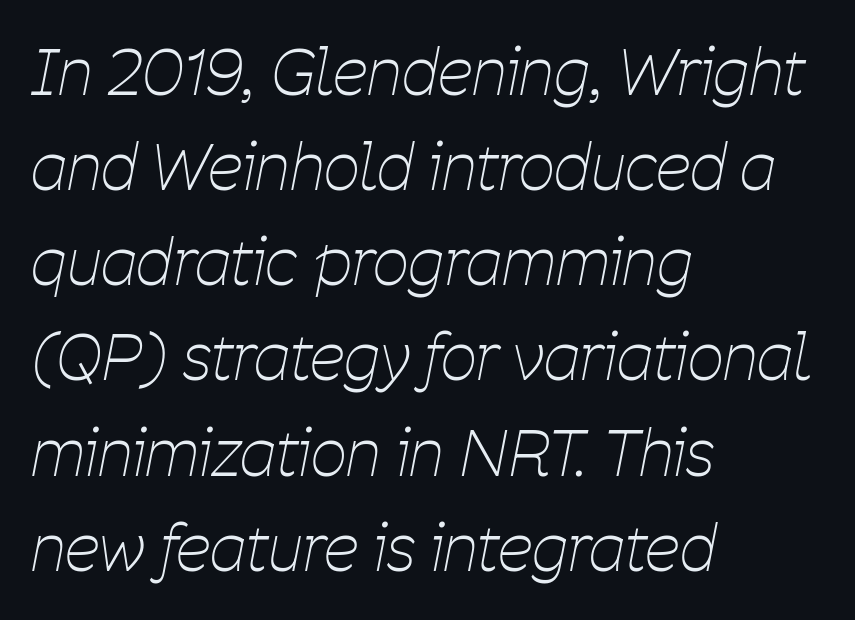
A typesetter would call this proportional, since set widths differ per character. Reading down the column, the eye jumps a familiar distance to each next line. Each row of text sits above clean, open space. These glyphs show unthickened strokes, regular width or finer.
